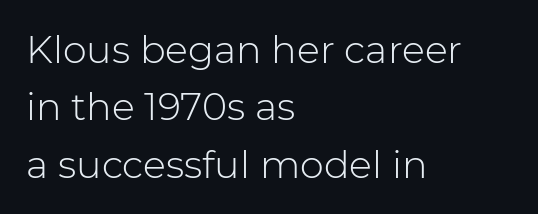
The image shows 38 px light sans-serif type, upright; set left-aligned, normal line spacing (1.51x), normal letter spacing, not underlined; low stroke contrast and a medium x-height.
